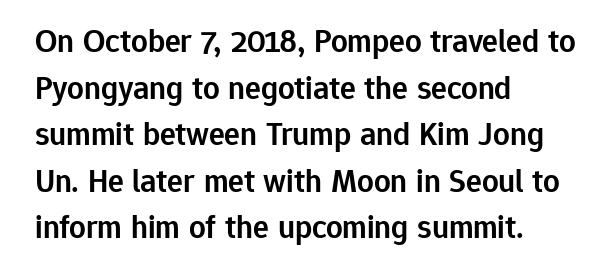
Q: Is the text bold? A: Semi-bold.
Q: Is the text italic (slanted)? A: No, it is upright.
Q: Is the typeface a serif or a sans-serif typeface? A: Sans-serif.
Q: Is the text underlined? A: No.
Q: How is the paragraph aligned? A: Left-aligned.
Q: Is the spacing between letters normal or unusually wide? A: Normal.
Q: Is the spacing between lines tight, normal or loose? A: Normal.
Q: Width (condensed, normal, or wide)? A: Normal.
Q: Stroke contrast? A: Low.
Q: x-height? A: Medium.
Q: Monospaced? A: No.
